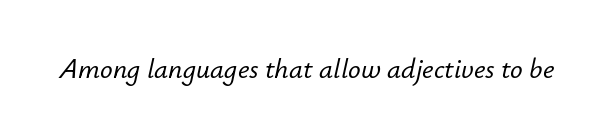
{"italic": "yes", "lean": "right", "slant_degrees": 12, "width": "normal", "stroke_contrast": "low", "x_height": "small", "monospaced": "no", "underline": "no", "letter_spacing": "normal", "letter_spacing_em": 0.0, "glyph_px": 28}
